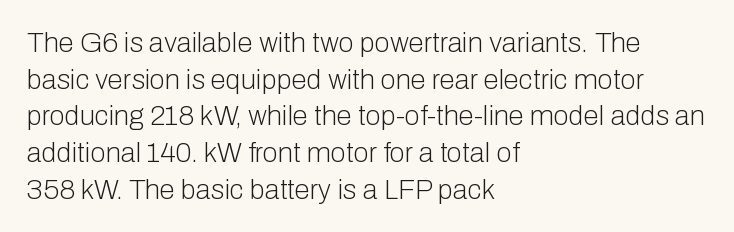
Q: Is the text bold? A: No.
Q: Is the text italic (slanted)? A: No, it is upright.
Q: Is the typeface a serif or a sans-serif typeface? A: Sans-serif.
Q: Is the text underlined? A: No.
Q: How is the paragraph aligned? A: Left-aligned.
Q: Is the spacing between letters normal or unusually wide? A: Normal.
Q: Is the spacing between lines tight, normal or loose? A: Normal.
Q: Width (condensed, normal, or wide)? A: Normal.
Q: Stroke contrast? A: Low.
Q: x-height? A: Medium.
Q: Monospaced? A: No.
